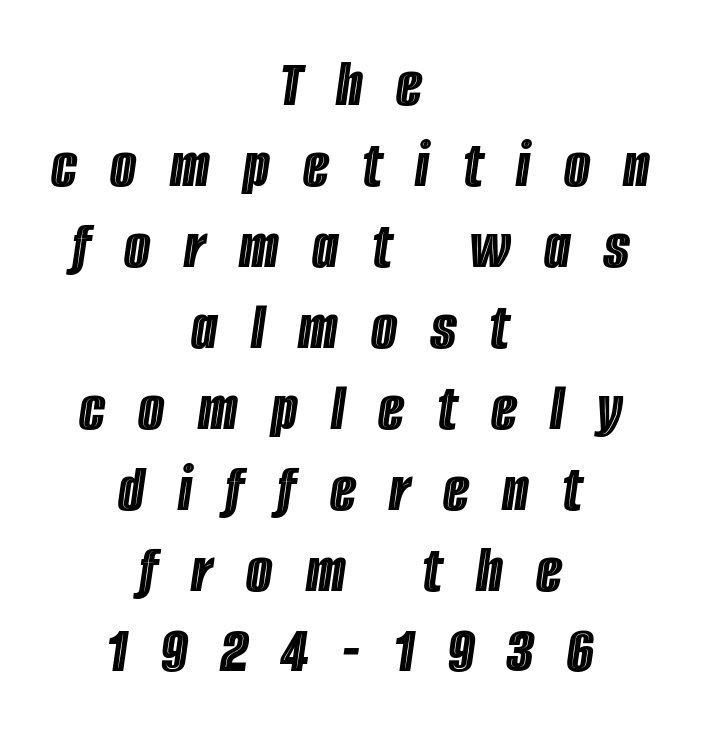
The image shows 68 px condensed type, italic (leaning right); set centered, line spacing 1.19x, unusually wide letter spacing (+0.49 em), not underlined; a large x-height.
